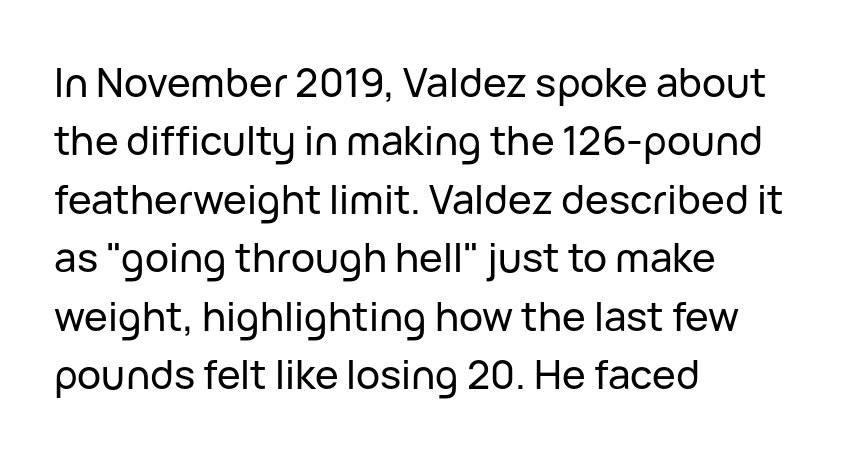
Q: Is the text italic (slanted)? A: No, it is upright.
Q: Is the typeface a serif or a sans-serif typeface? A: Sans-serif.
Q: Is the text underlined? A: No.
Q: How is the paragraph aligned? A: Left-aligned.
Q: Is the spacing between letters normal or unusually wide? A: Normal.
Q: Is the spacing between lines tight, normal or loose? A: Normal.
Q: Width (condensed, normal, or wide)? A: Normal.
Q: Stroke contrast? A: Low.
Q: x-height? A: Medium.
Q: Monospaced? A: No.
